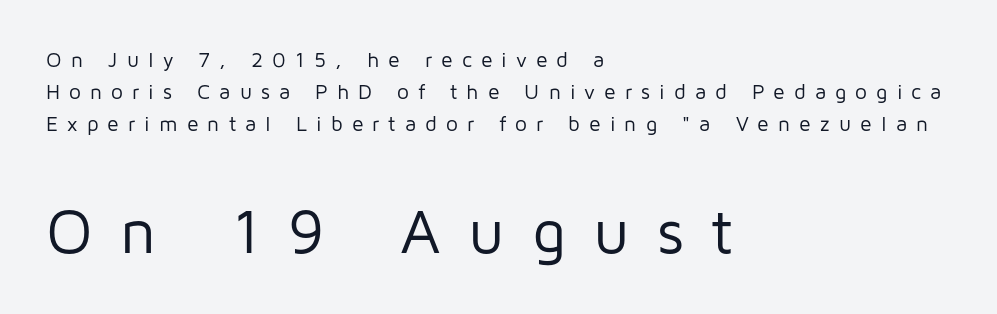
The image shows 63 px regular-weight sans-serif type, upright; set left-aligned, normal line spacing (1.52x), unusually wide letter spacing (+0.43 em), not underlined; the second (bottom) block is 3.0x larger; low stroke contrast and a medium x-height.
